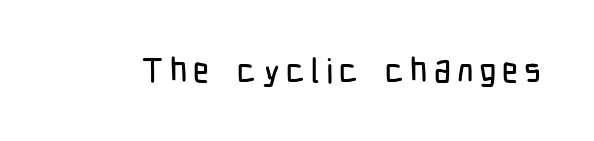
Spacing verdict: proportional, widths tailored to each character. Is this a sans? Yes — the strokes have no serifs. Vertical strokes here are truly vertical. The string is rendered with underlining switched off.
